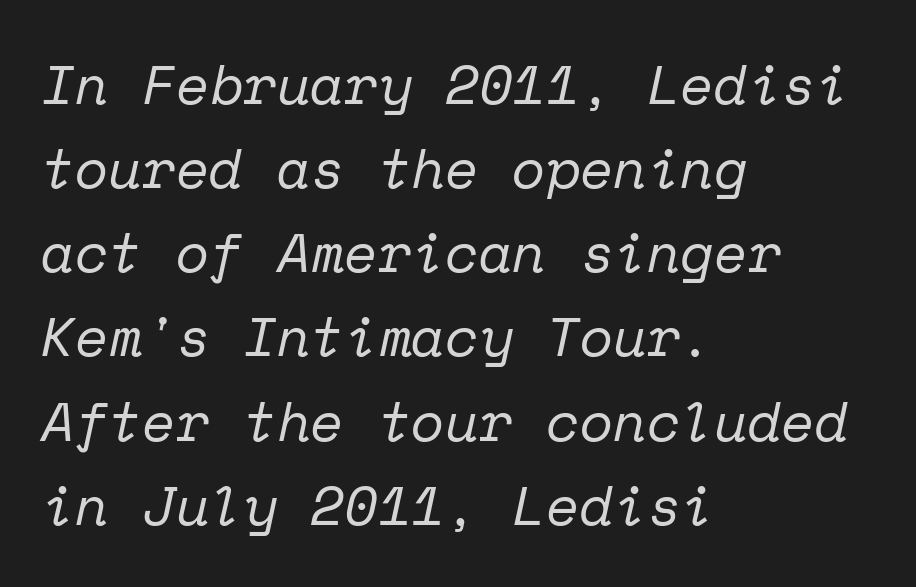
The image shows 55 px regular-weight serif type, italic (leaning right), monospaced; set left-aligned, normal line spacing (1.53x), normal letter spacing, not underlined; low stroke contrast and a medium x-height.
